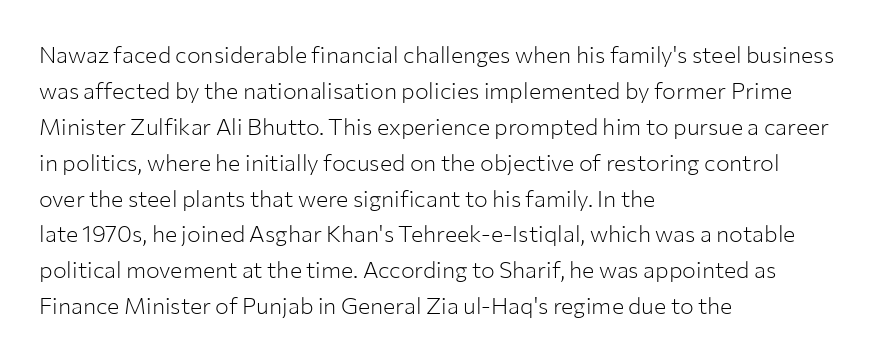
Q: Is the text bold? A: No.
Q: Is the text italic (slanted)? A: No, it is upright.
Q: Is the text underlined? A: No.
Q: How is the paragraph aligned? A: Left-aligned.
Q: Is the spacing between letters normal or unusually wide? A: Normal.
Q: Is the spacing between lines tight, normal or loose? A: Normal.
